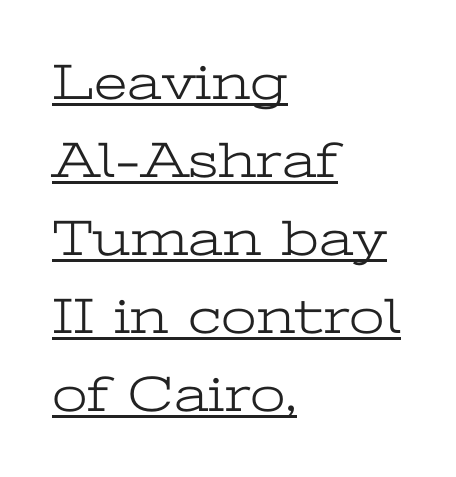
The image shows 51 px light, wide serif type, upright; set left-aligned, normal line spacing (1.53x), normal letter spacing, underlined; low stroke contrast and a medium x-height.
